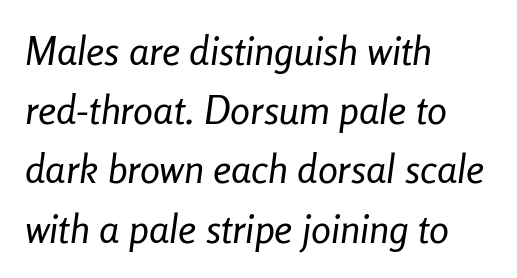
The passage shown has conventional tracking throughout. If you measured baseline to baseline, you'd find a middling distance. The glyphs look as if they've been sheared to an angle. The baseline area is clear.
